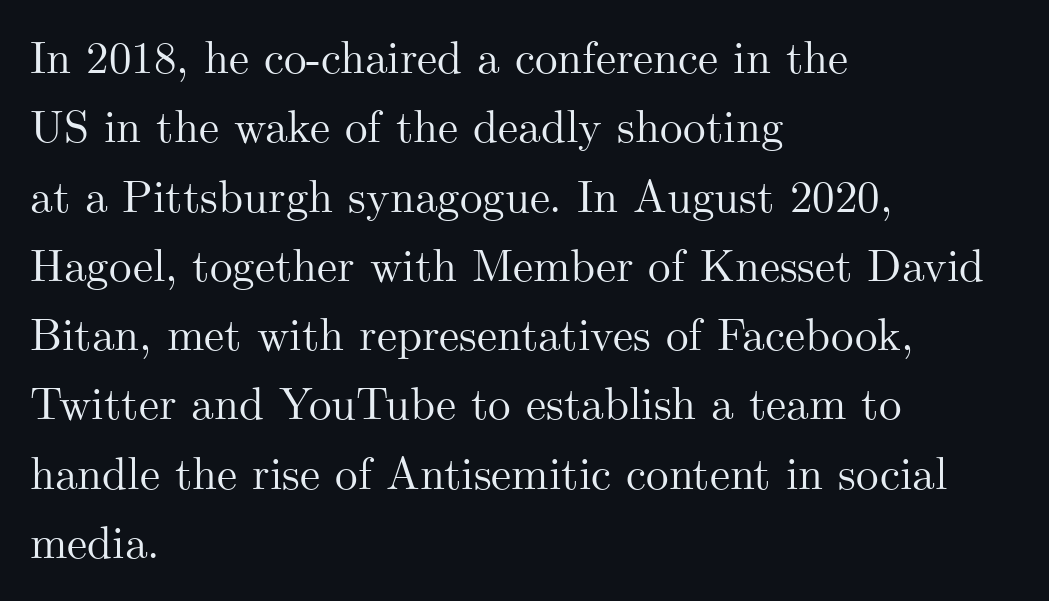
Q: Is the text italic (slanted)? A: No, it is upright.
Q: Is the typeface a serif or a sans-serif typeface? A: Serif.
Q: Is the text underlined? A: No.
Q: How is the paragraph aligned? A: Left-aligned.
Q: Is the spacing between letters normal or unusually wide? A: Normal.
Q: Is the spacing between lines tight, normal or loose? A: Normal.
Q: Width (condensed, normal, or wide)? A: Normal.
Q: Stroke contrast? A: Medium.
Q: x-height? A: Small.
Q: Monospaced? A: No.
